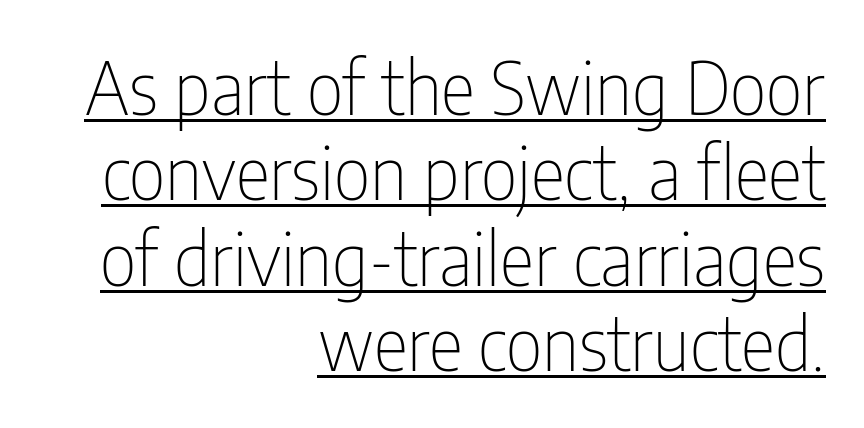
Q: Is the text bold? A: No.
Q: Is the text italic (slanted)? A: No, it is upright.
Q: Is the typeface a serif or a sans-serif typeface? A: Sans-serif.
Q: Is the text underlined? A: Yes.
Q: How is the paragraph aligned? A: Right-aligned.
Q: Is the spacing between letters normal or unusually wide? A: Normal.
Q: Width (condensed, normal, or wide)? A: Condensed.
Q: Stroke contrast? A: Low.
Q: x-height? A: Medium.
Q: Monospaced? A: No.
